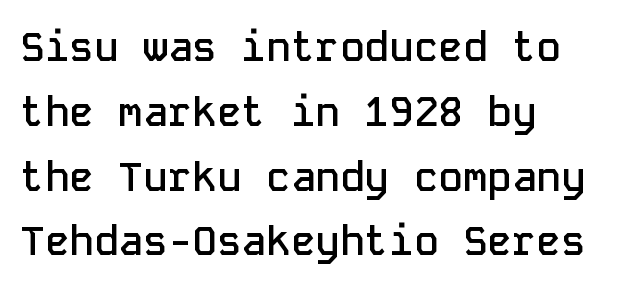
{"serif": "no", "italic": "no", "bold": "semi", "weight": "semibold", "width": "normal", "stroke_contrast": "low", "x_height": "medium", "monospaced": "yes", "underline": "no", "align": "left", "line_spacing": "normal", "line_spacing_ratio": 1.58, "letter_spacing": "normal", "letter_spacing_em": 0.0, "glyph_px": 41}
